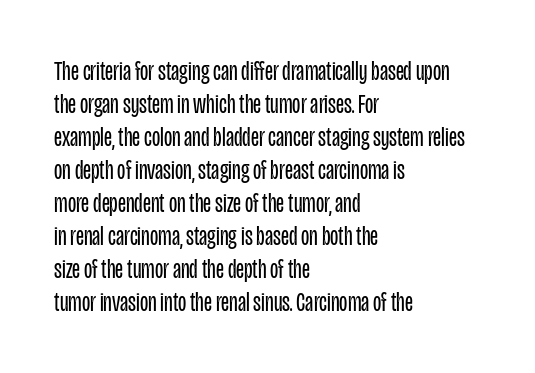
The type sits square on the baseline with zero lean. All the whitespace from short lines collects on the right. Students, note that the glyphs here touch the page at normal intervals. Weight class: somewhere from thin through regular. The foot of each line stays bare and open.
